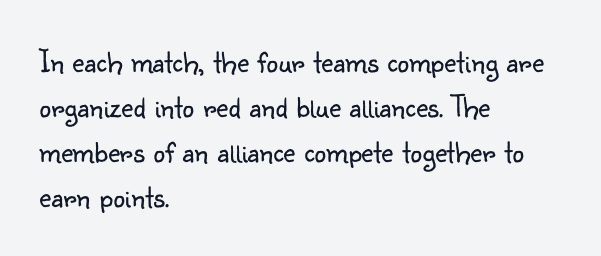
Each new line begins a customary step beneath the previous one. Students, note that the glyphs here touch the page at normal intervals. Letters rest on an invisible, unmarked baseline. No chunkiness to these letters — they're not bold.
